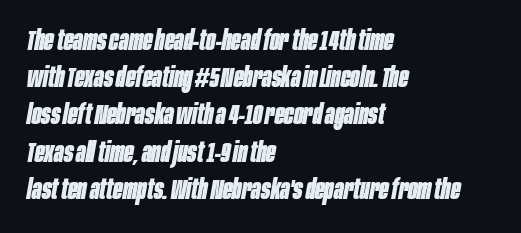
Q: Is the text bold? A: Yes.
Q: Is the text italic (slanted)? A: Yes, it leans right by about 10 degrees.
Q: Is the text underlined? A: No.
Q: How is the paragraph aligned? A: Left-aligned.
Q: Is the spacing between letters normal or unusually wide? A: Normal.
Q: Is the spacing between lines tight, normal or loose? A: Normal.
Q: Width (condensed, normal, or wide)? A: Condensed.
Q: Stroke contrast? A: Low.
Q: x-height? A: Large.
Q: Monospaced? A: No.
